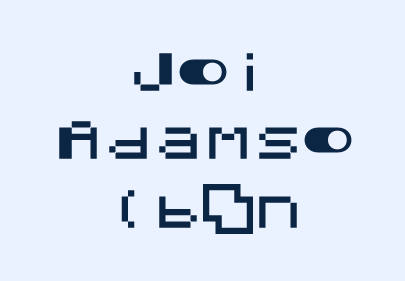
Every row of glyphs is offset so its center matches the block's center. The rendering keeps characters at their native spacing. The type family on display is of the sans-serif kind. The space directly below the letters is spotless. Do the letters lean? They stand straight.
